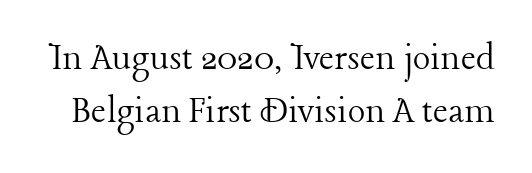
Vertical strokes here are truly vertical. No extra ink here — the face is not bold. Glance below the letters and you will spot only blank space. The passage shown is typed in a proportional face where columns would drift.
